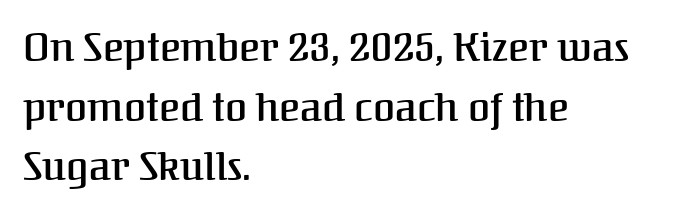
The image shows 40 px semibold serif type, upright; set left-aligned, normal line spacing (1.49x), normal letter spacing, not underlined; medium stroke contrast and a medium x-height.
